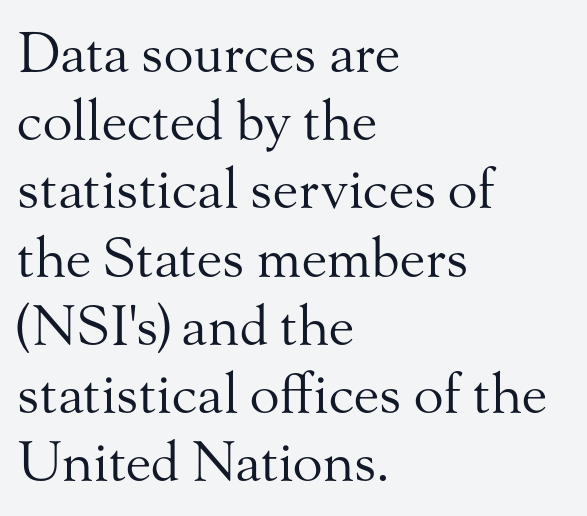
Q: Is the text bold? A: No.
Q: Is the text italic (slanted)? A: No, it is upright.
Q: Is the typeface a serif or a sans-serif typeface? A: Serif.
Q: Is the text underlined? A: No.
Q: How is the paragraph aligned? A: Left-aligned.
Q: Is the spacing between letters normal or unusually wide? A: Normal.
Q: Width (condensed, normal, or wide)? A: Normal.
Q: Stroke contrast? A: Medium.
Q: x-height? A: Small.
Q: Monospaced? A: No.
